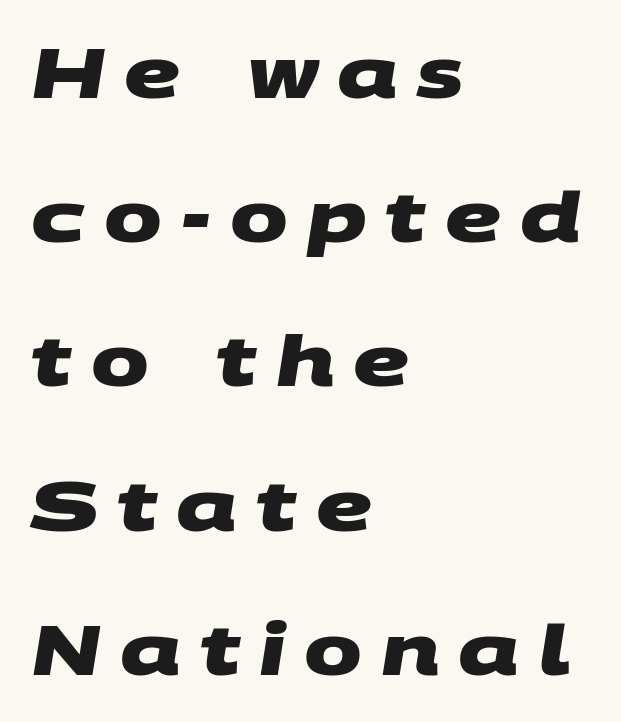
The image shows 69 px heavy, wide sans-serif type; set left-aligned, loose line spacing (2.09x), unusually wide letter spacing (+0.27 em), not underlined; medium stroke contrast and a large x-height.
